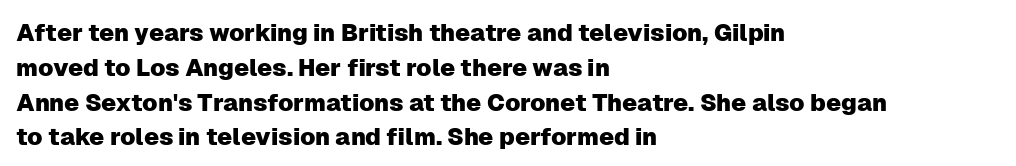
Q: Is the text italic (slanted)? A: No, it is upright.
Q: Is the text underlined? A: No.
Q: How is the paragraph aligned? A: Left-aligned.
Q: Is the spacing between letters normal or unusually wide? A: Normal.
Q: Is the spacing between lines tight, normal or loose? A: Normal.
